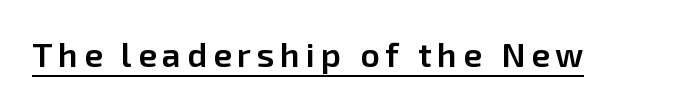
{"serif": "no", "italic": "no", "bold": "semi", "weight": "semibold", "width": "normal", "stroke_contrast": "low", "x_height": "medium", "monospaced": "no", "underline": "yes", "glyph_px": 34}
